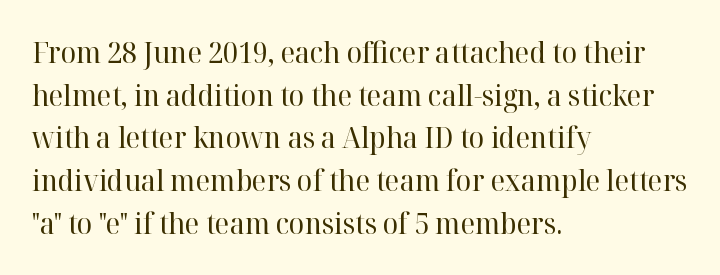
The image shows 29 px regular-weight serif type, upright; set left-aligned, normal line spacing (1.47x), normal letter spacing, not underlined; high stroke contrast and a medium x-height.
